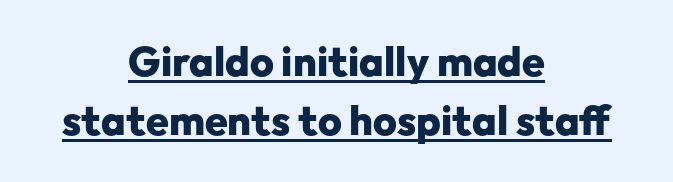
The image shows 41 px heavy sans-serif type, upright; set centered, normal line spacing (1.44x), normal letter spacing, underlined; low stroke contrast and a medium x-height.
